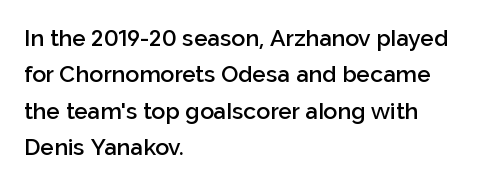
{"italic": "no", "bold": "semi", "underline": "no", "align": "left", "line_spacing": "normal", "line_spacing_ratio": 1.58, "letter_spacing": "normal", "letter_spacing_em": 0.0, "glyph_px": 23}
